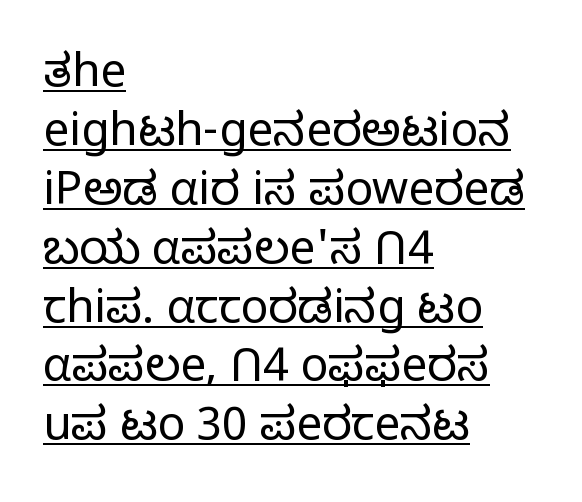
Q: Is the text bold? A: No.
Q: Is the text italic (slanted)? A: No, it is upright.
Q: Is the typeface a serif or a sans-serif typeface? A: Sans-serif.
Q: Is the text underlined? A: Yes.
Q: How is the paragraph aligned? A: Left-aligned.
Q: Is the spacing between letters normal or unusually wide? A: Normal.
Q: Is the spacing between lines tight, normal or loose? A: Normal.
Q: Width (condensed, normal, or wide)? A: Normal.
Q: Stroke contrast? A: Low.
Q: x-height? A: Medium.
Q: Monospaced? A: No.
